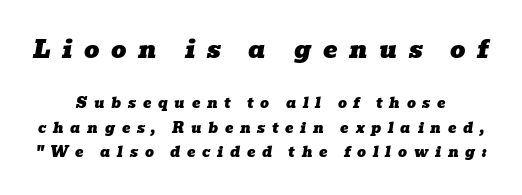
Q: Is the text italic (slanted)? A: Yes, it leans right by about 10 degrees.
Q: Is the text underlined? A: No.
Q: Is the spacing between letters normal or unusually wide? A: Unusually wide.
Q: Which block of text is set in a larger size, the first (top) or the second (bottom)? A: The first (top) one.
